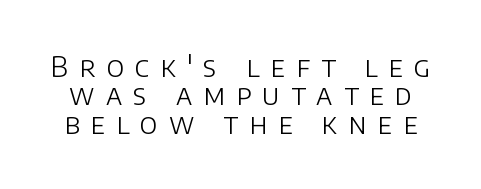
The image shows 28 px light sans-serif type, upright; set tight line spacing (1.01x), unusually wide letter spacing (+0.4 em), not underlined; low stroke contrast and a large x-height.
